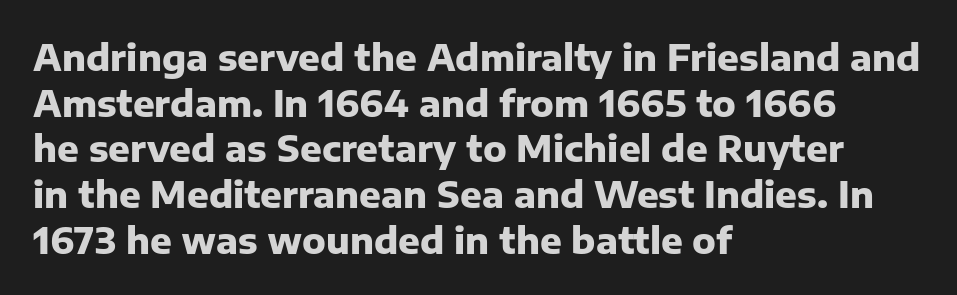
Does the leading feel generous? No, just average. Nope, no serifs anywhere on these letters. This sample uses an upright cut, with every glyph sitting square on the baseline. A clean baseline with only descenders dipping below it.
